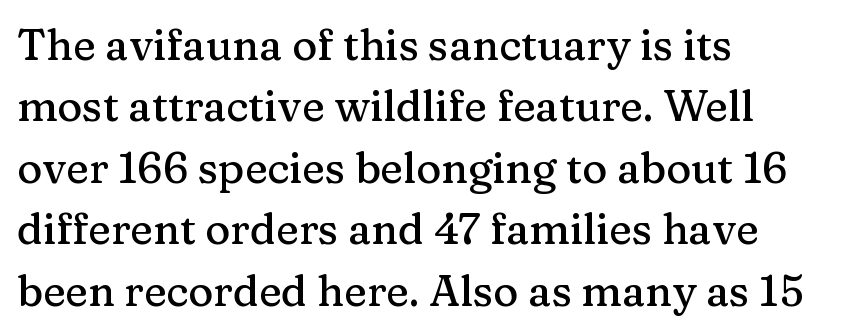
{"serif": "yes", "italic": "no", "width": "normal", "stroke_contrast": "medium", "x_height": "medium", "monospaced": "no", "underline": "no", "align": "left", "line_spacing": "normal", "line_spacing_ratio": 1.43, "letter_spacing": "normal", "letter_spacing_em": 0.0, "glyph_px": 43}
